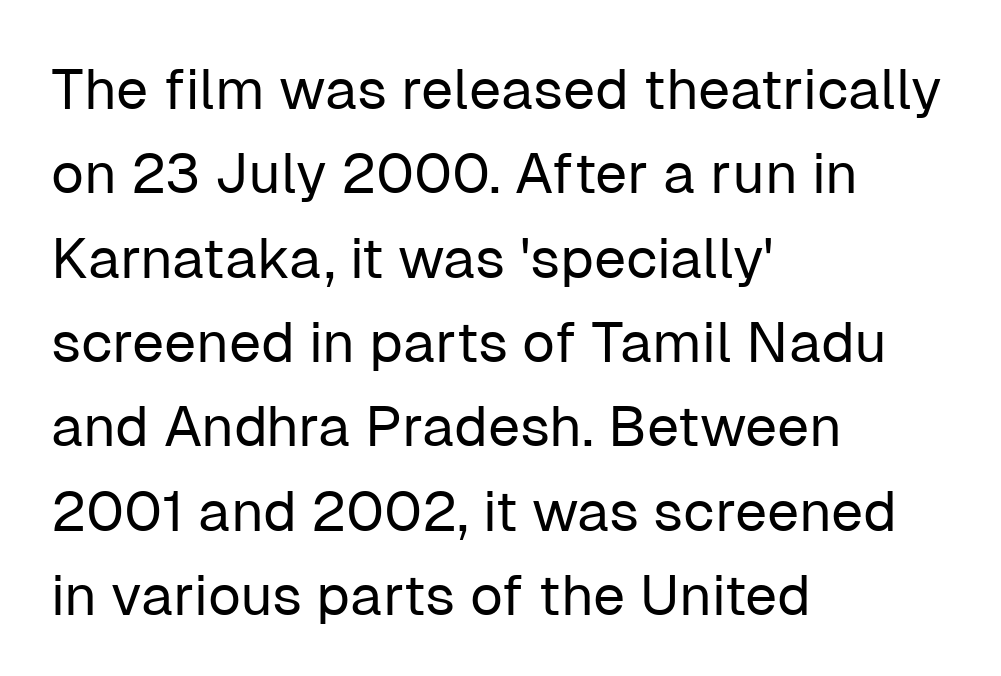
Q: Is the text bold? A: No.
Q: Is the text italic (slanted)? A: No, it is upright.
Q: Is the typeface a serif or a sans-serif typeface? A: Sans-serif.
Q: Is the text underlined? A: No.
Q: How is the paragraph aligned? A: Left-aligned.
Q: Is the spacing between letters normal or unusually wide? A: Normal.
Q: Is the spacing between lines tight, normal or loose? A: Normal.
Q: Width (condensed, normal, or wide)? A: Normal.
Q: Stroke contrast? A: Low.
Q: x-height? A: Medium.
Q: Monospaced? A: No.
